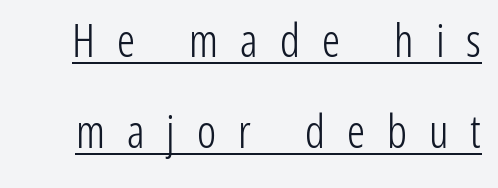
The image shows 45 px light, condensed sans-serif type, upright; set loose line spacing (2.03x), unusually wide letter spacing (+0.49 em), underlined; low stroke contrast and a medium x-height.
